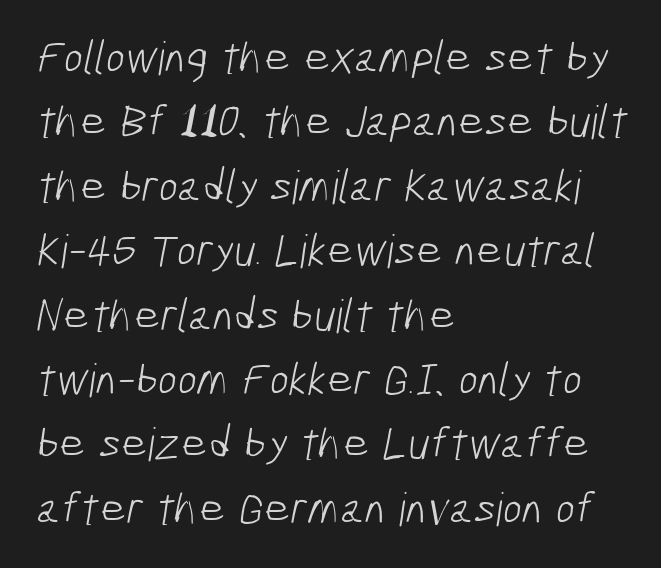
Q: Is the text bold? A: No.
Q: Is the typeface a serif or a sans-serif typeface? A: Sans-serif.
Q: Is the text underlined? A: No.
Q: How is the paragraph aligned? A: Left-aligned.
Q: Is the spacing between letters normal or unusually wide? A: Normal.
Q: Is the spacing between lines tight, normal or loose? A: Normal.
Q: Width (condensed, normal, or wide)? A: Condensed.
Q: Stroke contrast? A: Low.
Q: x-height? A: Medium.
Q: Monospaced? A: No.
